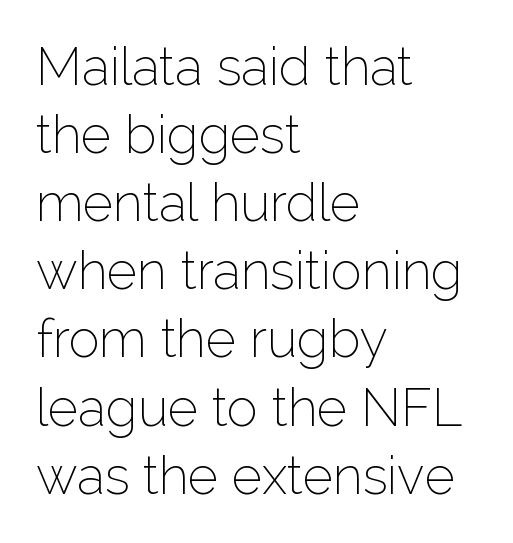
The image shows 52 px thin sans-serif type, upright; set left-aligned, normal line spacing (1.31x), normal letter spacing, not underlined; low stroke contrast and a medium x-height.
